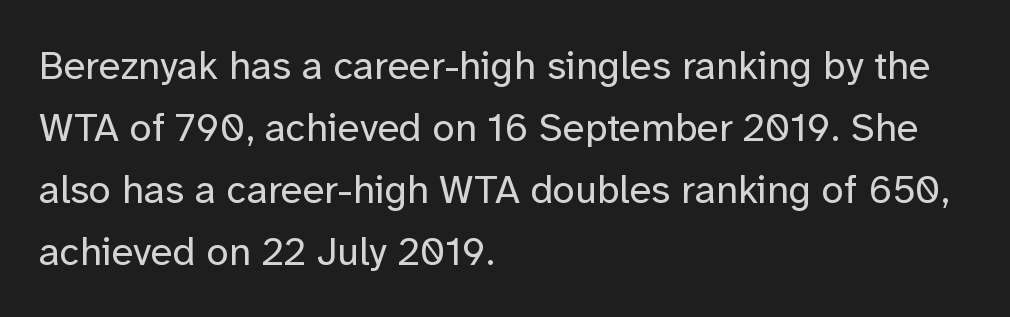
Here the glyphs are tracked normally, forming tight word shapes. You could not count columns in this text — the font is proportionally spaced. The letters look calm and open, with moderate or lighter stems. Plain, unruled lines of type. This block has exactly the height ordinary leading produces. Teacher's note: observe the even left margin — that is flush-left alignment.
